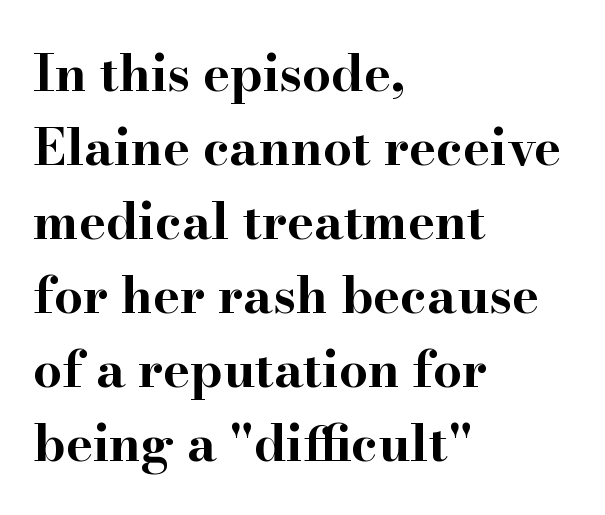
Weight check: bold — yes, fully. Designer's note — italics off, roman on. Which margin do the lines hug? The left one — the right edge is uneven. Is there much room between lines? A standard amount, neither cramped nor airy. The gap between lines stays unmarked. The letters sit at their default tracking, neither squeezed nor spread.
